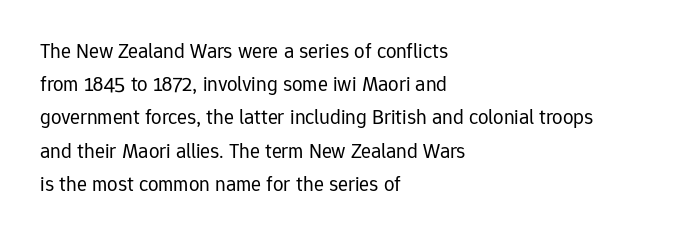
Q: Is the text bold? A: No.
Q: Is the text italic (slanted)? A: No, it is upright.
Q: Is the text underlined? A: No.
Q: How is the paragraph aligned? A: Left-aligned.
Q: Is the spacing between letters normal or unusually wide? A: Normal.
Q: Is the spacing between lines tight, normal or loose? A: Normal.
